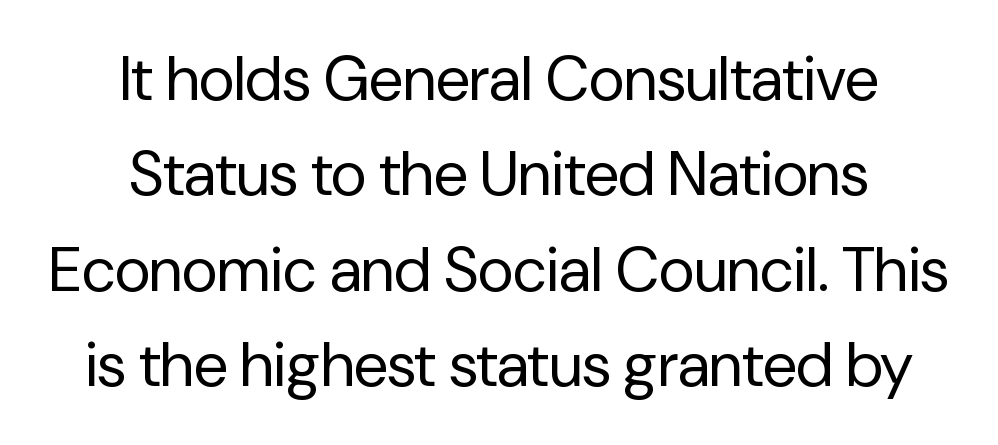
Q: Is the text bold? A: No.
Q: Is the text italic (slanted)? A: No, it is upright.
Q: Is the typeface a serif or a sans-serif typeface? A: Sans-serif.
Q: Is the text underlined? A: No.
Q: How is the paragraph aligned? A: Centered.
Q: Is the spacing between letters normal or unusually wide? A: Normal.
Q: Is the spacing between lines tight, normal or loose? A: Normal.
Q: Width (condensed, normal, or wide)? A: Normal.
Q: Stroke contrast? A: Low.
Q: x-height? A: Medium.
Q: Monospaced? A: No.
